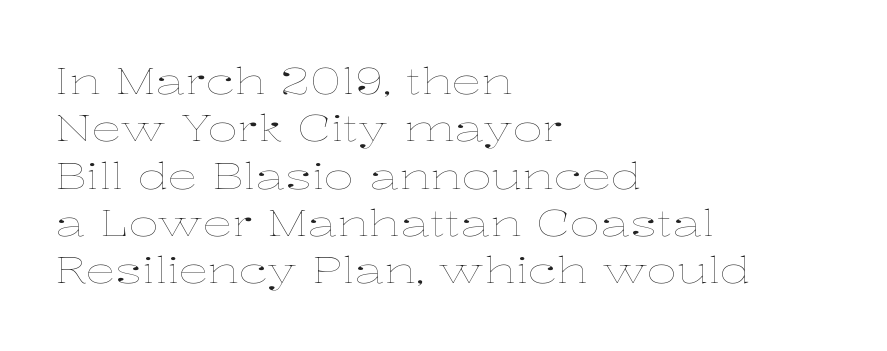
{"italic": "no", "bold": "no", "weight": "thin", "width": "wide", "stroke_contrast": "low", "x_height": "medium", "monospaced": "no", "underline": "no", "align": "left", "line_spacing": "normal", "line_spacing_ratio": 1.28, "letter_spacing": "normal", "letter_spacing_em": 0.0, "glyph_px": 37}
